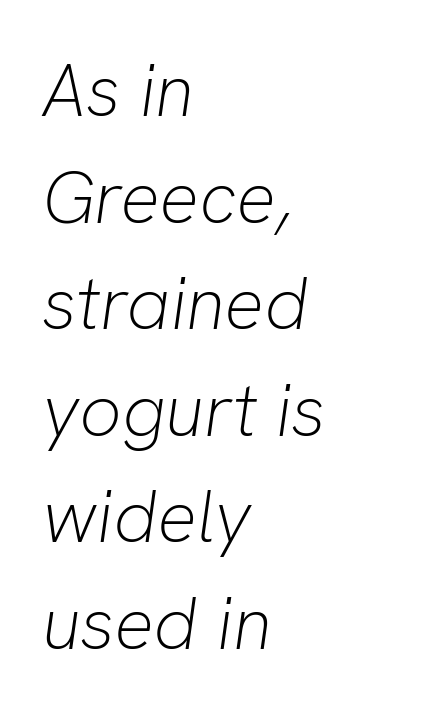
Q: Is the text bold? A: No.
Q: Is the text italic (slanted)? A: Yes, it leans right by about 8 degrees.
Q: Is the text underlined? A: No.
Q: How is the paragraph aligned? A: Left-aligned.
Q: Is the spacing between letters normal or unusually wide? A: Normal.
Q: Is the spacing between lines tight, normal or loose? A: Normal.
Q: Width (condensed, normal, or wide)? A: Normal.
Q: Stroke contrast? A: Low.
Q: x-height? A: Medium.
Q: Monospaced? A: No.
